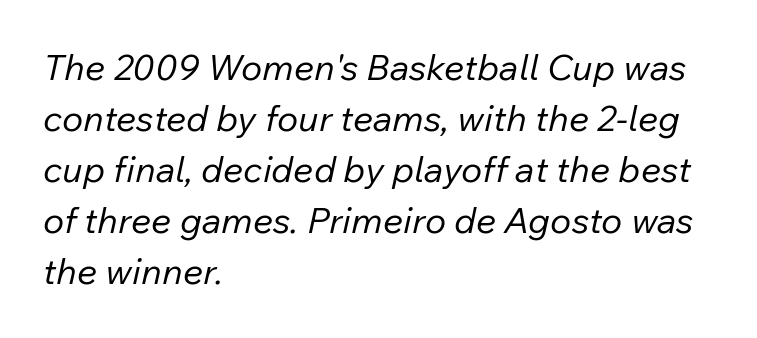
{"italic": "yes", "lean": "right", "slant_degrees": 12, "bold": "no", "weight": "regular", "width": "normal", "stroke_contrast": "low", "x_height": "medium", "monospaced": "no", "underline": "no", "align": "left", "line_spacing": "normal", "line_spacing_ratio": 1.42, "letter_spacing": "normal", "letter_spacing_em": 0.0, "glyph_px": 36}
